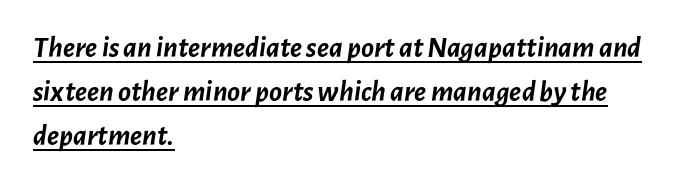
Each word holds together tightly as a unit, with standard inter-letter gaps. The text block is weighted toward the left margin, trailing off unevenly rightward. The typesetter has applied underlining to the passage shown. The face used here is proportionally spaced, like ordinary book or web type. How would I describe the line gaps? Plain and ordinary.
